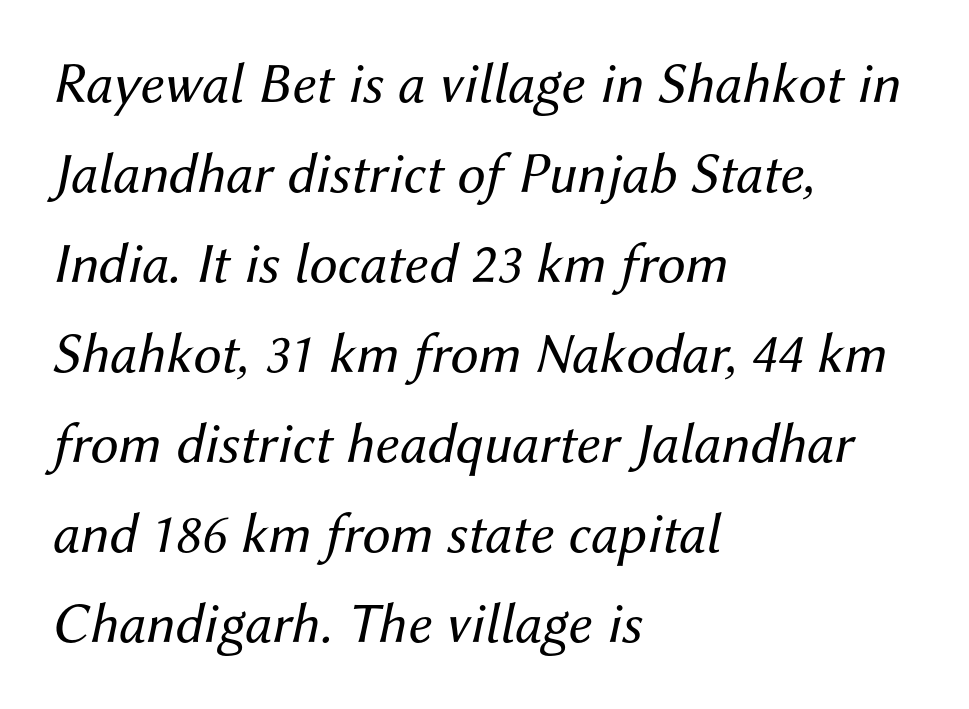
Q: Is the text bold? A: No.
Q: Is the text italic (slanted)? A: Yes, it leans right by about 12 degrees.
Q: Is the text underlined? A: No.
Q: How is the paragraph aligned? A: Left-aligned.
Q: Is the spacing between letters normal or unusually wide? A: Normal.
Q: Is the spacing between lines tight, normal or loose? A: Normal.
Q: Width (condensed, normal, or wide)? A: Normal.
Q: Stroke contrast? A: Medium.
Q: x-height? A: Medium.
Q: Monospaced? A: No.
